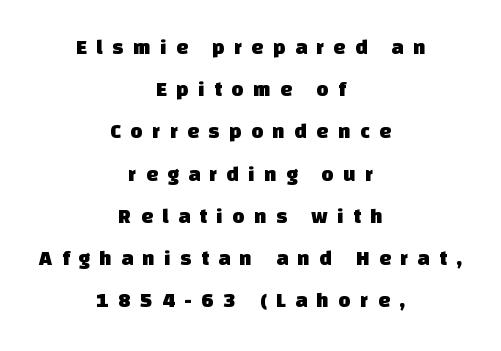
If you measured baseline to baseline, you'd find a long distance. Layout note: lines centered. No word sits above an underline. Each word looks stretched out because of the extra space between its letters.
